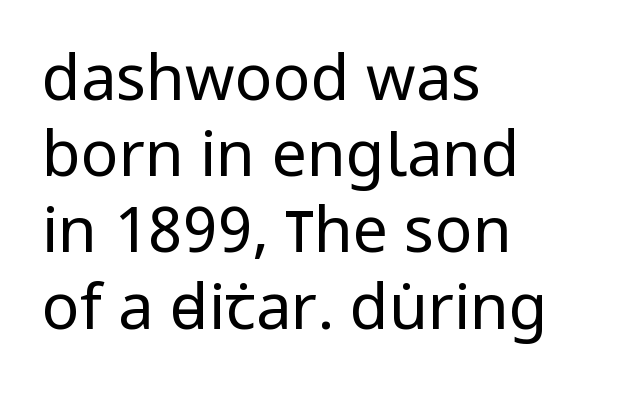
Weight: regular or lighter. Do the letters lean? They stand straight. One-word summary of the alignment: left. Is this a fixed-width face? No — the glyphs have proportional, varying widths. Classification — sans serif.
